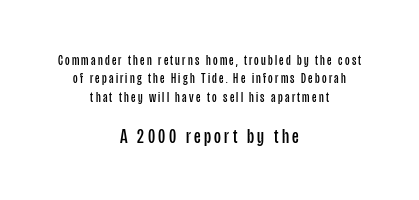
Q: Is the text bold? A: No.
Q: Is the text italic (slanted)? A: No, it is upright.
Q: Is the text underlined? A: No.
Q: How is the paragraph aligned? A: Centered.
Q: Is the spacing between lines tight, normal or loose? A: Normal.
Q: Which block of text is set in a larger size, the first (top) or the second (bottom)? A: The second (bottom) one.
